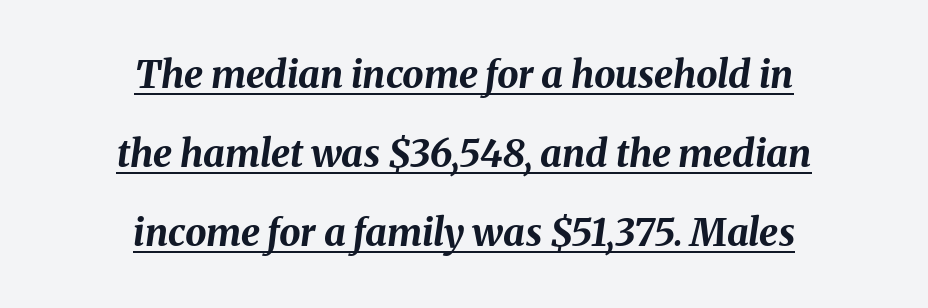
Slanted lettering throughout. Varying glyph widths throughout — classic text-font behaviour. The lines are spread far apart with generous leading. I'd describe the lettering as bold — thick and assertive. These characters rest on top of a visible drawn line.
